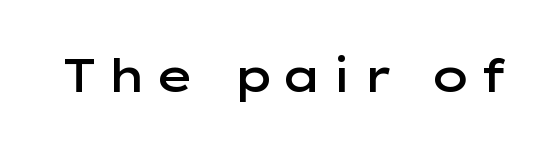
Q: Is the text bold? A: Semi-bold.
Q: Is the text italic (slanted)? A: No, it is upright.
Q: Is the typeface a serif or a sans-serif typeface? A: Sans-serif.
Q: Is the text underlined? A: No.
Q: Width (condensed, normal, or wide)? A: Wide.
Q: Stroke contrast? A: Low.
Q: x-height? A: Medium.
Q: Monospaced? A: No.
